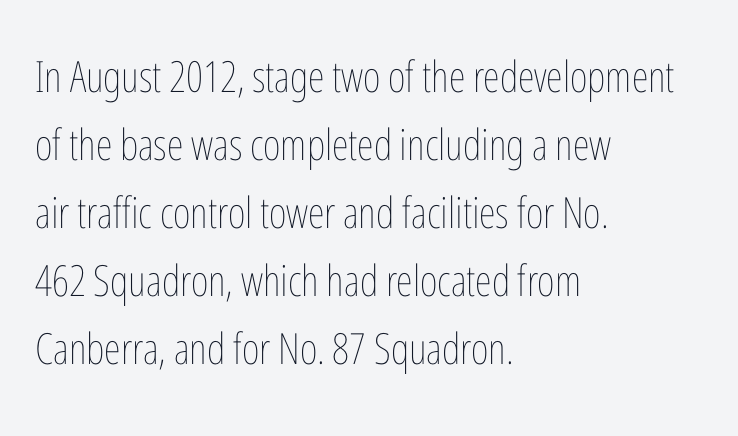
{"italic": "no", "bold": "no", "weight": "thin", "width": "condensed", "stroke_contrast": "low", "x_height": "medium", "monospaced": "no", "underline": "no", "align": "left", "line_spacing": "normal", "line_spacing_ratio": 1.58, "letter_spacing": "normal", "letter_spacing_em": 0.0, "glyph_px": 43}
